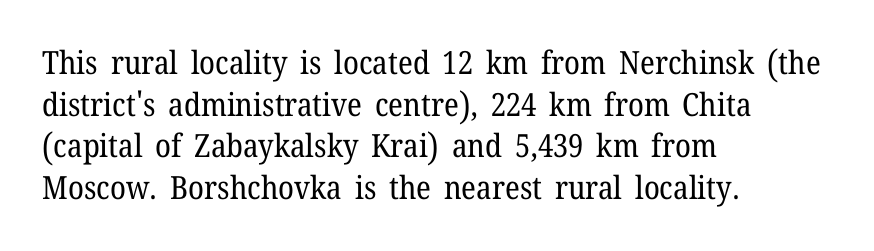
Q: Is the text bold? A: No.
Q: Is the text italic (slanted)? A: No, it is upright.
Q: Is the typeface a serif or a sans-serif typeface? A: Serif.
Q: Is the text underlined? A: No.
Q: How is the paragraph aligned? A: Left-aligned.
Q: Is the spacing between letters normal or unusually wide? A: Normal.
Q: Is the spacing between lines tight, normal or loose? A: Normal.
Q: Width (condensed, normal, or wide)? A: Normal.
Q: Stroke contrast? A: Low.
Q: x-height? A: Medium.
Q: Monospaced? A: No.
